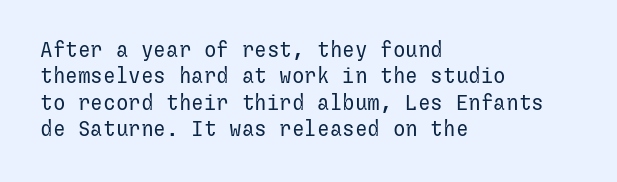
The image shows 21 px text type, upright; set left-aligned, normal line spacing (1.26x), normal letter spacing, not underlined.
